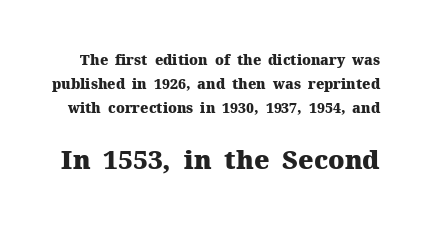
The space beneath each line is pristine and unruled. If you drew a line through each stem, it would be perfectly vertical. How would I describe the line gaps? Plain and ordinary. In terms of letterspacing, this is plain default setting. In this sample the second text group is rendered at the bigger scale.
